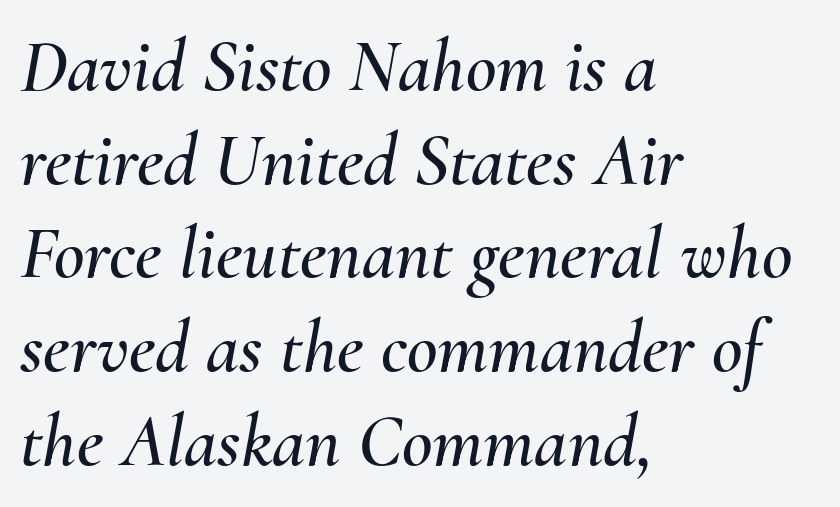
{"italic": "yes", "lean": "right", "slant_degrees": 10, "width": "normal", "stroke_contrast": "medium", "x_height": "small", "monospaced": "no", "underline": "no", "align": "left", "line_spacing": "normal", "line_spacing_ratio": 1.25, "letter_spacing": "normal", "letter_spacing_em": 0.0, "glyph_px": 75}
